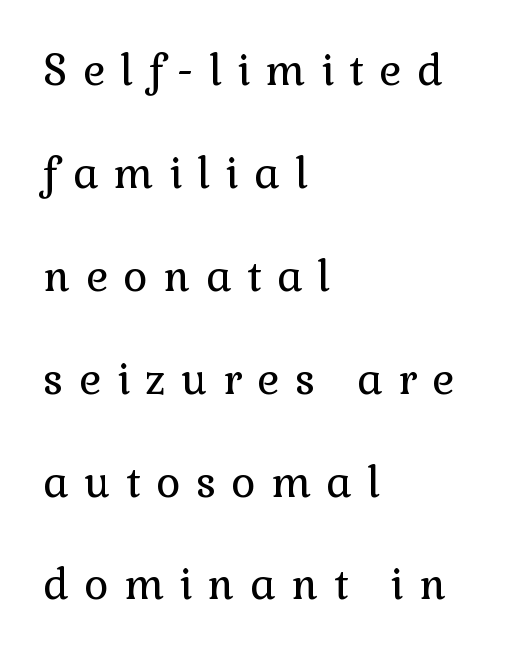
The image shows 42 px regular-weight serif type, upright; set left-aligned, loose line spacing (2.45x), unusually wide letter spacing (+0.37 em), not underlined; a medium x-height.
